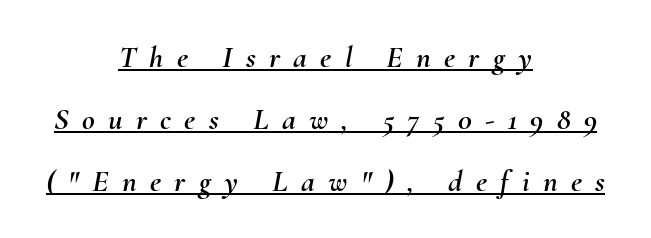
Q: Is the text italic (slanted)? A: Yes, it leans right by about 10 degrees.
Q: Is the text underlined? A: Yes.
Q: How is the paragraph aligned? A: Centered.
Q: Is the spacing between letters normal or unusually wide? A: Unusually wide.
Q: Is the spacing between lines tight, normal or loose? A: Loose.
Q: Width (condensed, normal, or wide)? A: Normal.
Q: Stroke contrast? A: Medium.
Q: x-height? A: Small.
Q: Monospaced? A: No.
